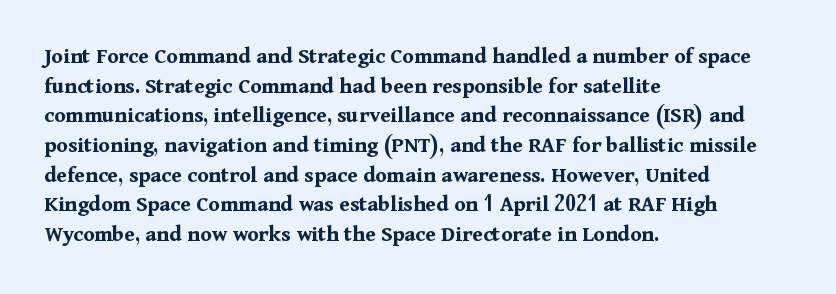
The image shows 23 px bold type, upright; set left-aligned, normal line spacing (1.29x), normal letter spacing, not underlined.
